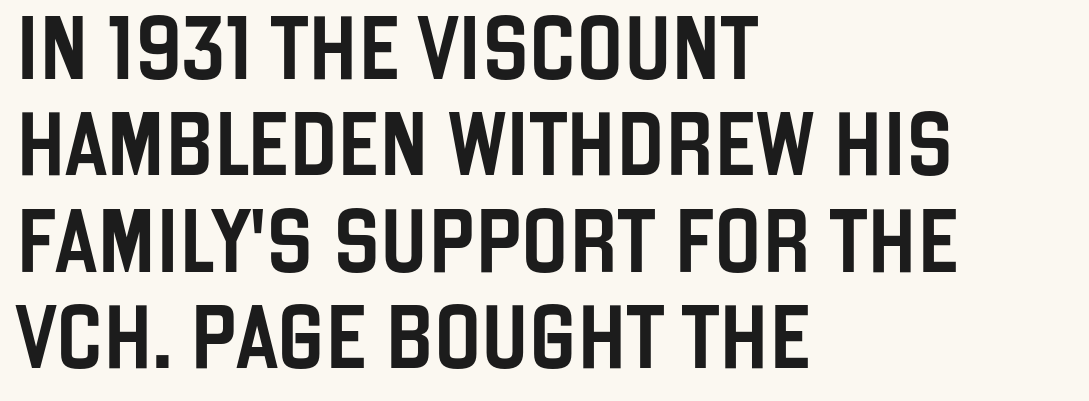
{"serif": "no", "italic": "no", "width": "condensed", "stroke_contrast": "low", "x_height": "large", "monospaced": "no", "underline": "no", "align": "left", "line_spacing": "normal", "line_spacing_ratio": 1.53, "letter_spacing": "normal", "letter_spacing_em": 0.0, "glyph_px": 63}
